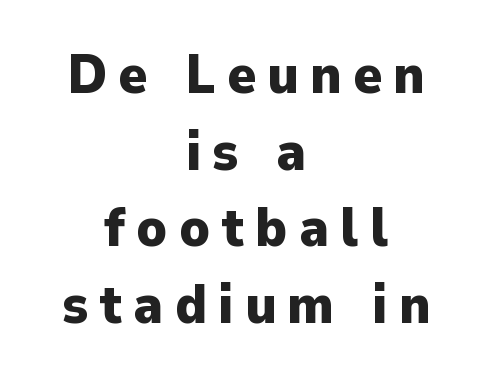
Q: Is the text bold? A: Yes.
Q: Is the text italic (slanted)? A: No, it is upright.
Q: Is the typeface a serif or a sans-serif typeface? A: Sans-serif.
Q: Is the text underlined? A: No.
Q: How is the paragraph aligned? A: Centered.
Q: Is the spacing between letters normal or unusually wide? A: Unusually wide.
Q: Is the spacing between lines tight, normal or loose? A: Normal.
Q: Width (condensed, normal, or wide)? A: Normal.
Q: Stroke contrast? A: Low.
Q: x-height? A: Medium.
Q: Monospaced? A: No.
